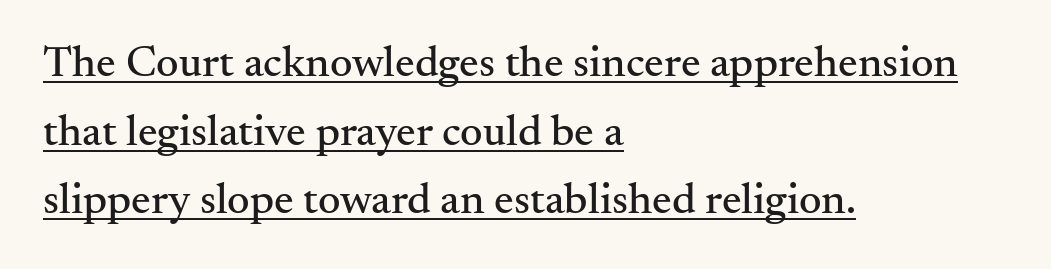
Q: Is the text italic (slanted)? A: No, it is upright.
Q: Is the typeface a serif or a sans-serif typeface? A: Serif.
Q: Is the text underlined? A: Yes.
Q: How is the paragraph aligned? A: Left-aligned.
Q: Is the spacing between letters normal or unusually wide? A: Normal.
Q: Is the spacing between lines tight, normal or loose? A: Normal.
Q: Width (condensed, normal, or wide)? A: Normal.
Q: Stroke contrast? A: Medium.
Q: x-height? A: Small.
Q: Monospaced? A: No.
